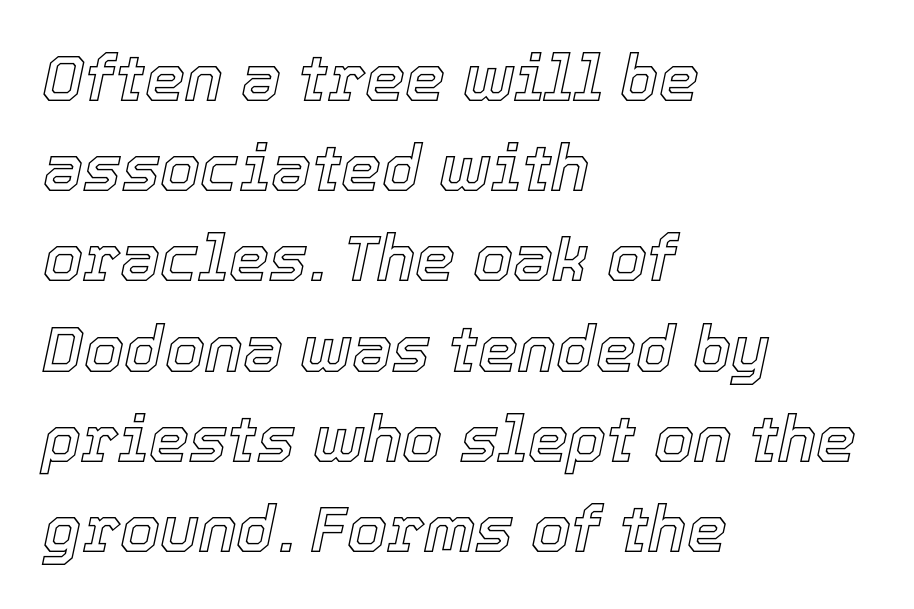
Q: Is the text italic (slanted)? A: Yes, it leans right by about 12 degrees.
Q: Is the text underlined? A: No.
Q: How is the paragraph aligned? A: Left-aligned.
Q: Is the spacing between letters normal or unusually wide? A: Normal.
Q: Is the spacing between lines tight, normal or loose? A: Normal.
Q: Width (condensed, normal, or wide)? A: Normal.
Q: x-height? A: Medium.
Q: Monospaced? A: No.
